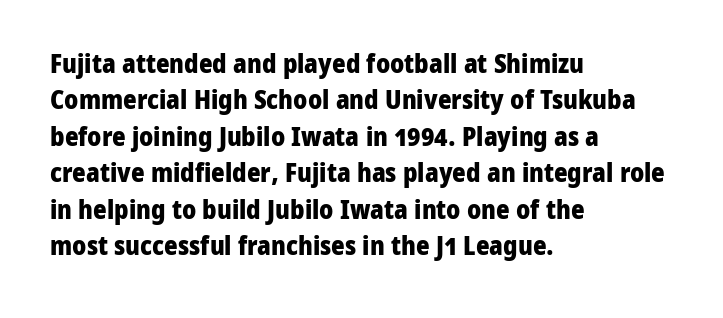
The image shows 26 px bold type, upright; set left-aligned, normal line spacing (1.4x), normal letter spacing, not underlined.
